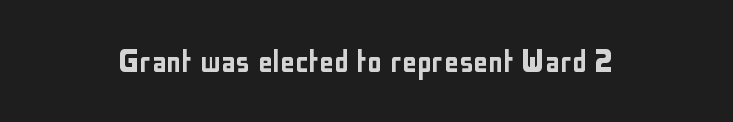
The image shows 37 px condensed sans-serif type, upright; set normal letter spacing, not underlined; low stroke contrast and a medium x-height.
